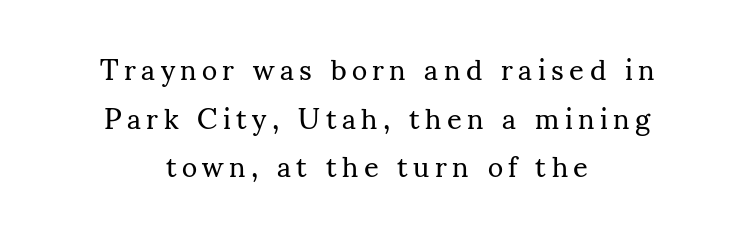
{"serif": "yes", "italic": "no", "bold": "no", "weight": "regular", "width": "normal", "stroke_contrast": "medium", "x_height": "small", "monospaced": "no", "underline": "no", "align": "center", "line_spacing": "normal", "line_spacing_ratio": 1.68, "glyph_px": 29}
